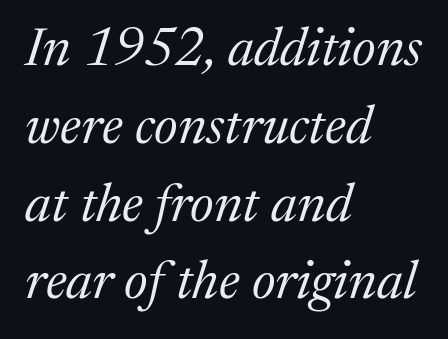
Q: Is the text bold? A: No.
Q: Is the text italic (slanted)? A: Yes, it leans right by about 17 degrees.
Q: Is the typeface a serif or a sans-serif typeface? A: Serif.
Q: Is the text underlined? A: No.
Q: How is the paragraph aligned? A: Left-aligned.
Q: Is the spacing between letters normal or unusually wide? A: Normal.
Q: Is the spacing between lines tight, normal or loose? A: Normal.
Q: Width (condensed, normal, or wide)? A: Normal.
Q: Stroke contrast? A: Medium.
Q: x-height? A: Medium.
Q: Monospaced? A: No.
